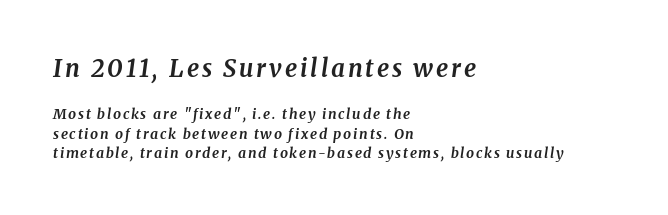
Q: Is the text bold? A: Yes.
Q: Is the text italic (slanted)? A: Yes, it leans right by about 8 degrees.
Q: Is the text underlined? A: No.
Q: How is the paragraph aligned? A: Left-aligned.
Q: Is the spacing between lines tight, normal or loose? A: Normal.
Q: Which block of text is set in a larger size, the first (top) or the second (bottom)? A: The first (top) one.
